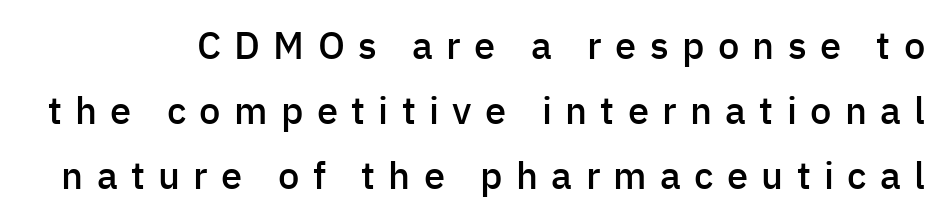
The baseline area is clear. Character widths vary here, with narrow letters taking less room than wide ones. Stems and bowls a touch heavier than normal — semibold. Italic? Not at all — the glyphs are vertical.
